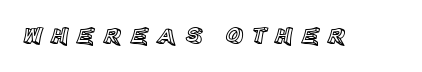
Q: Is the text italic (slanted)? A: Yes.
Q: Is the text underlined? A: No.
Q: Is the spacing between letters normal or unusually wide? A: Unusually wide.
